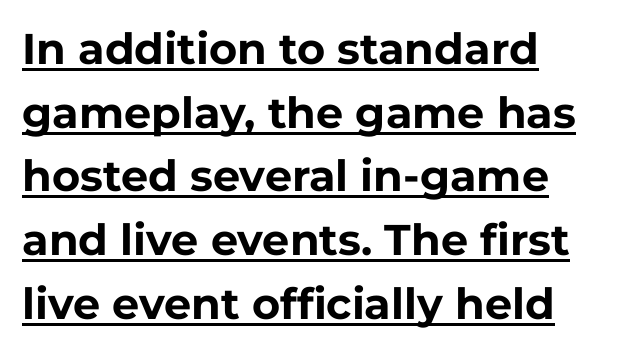
Serif or sans? Sans — the stroke terminals are bare. Glance below the letters and you will spot a drawn line. Is there much room between lines? A standard amount, neither cramped nor airy. A full-strength bold gives these letters their thick strokes. No extra tracking has been applied to these lines.
